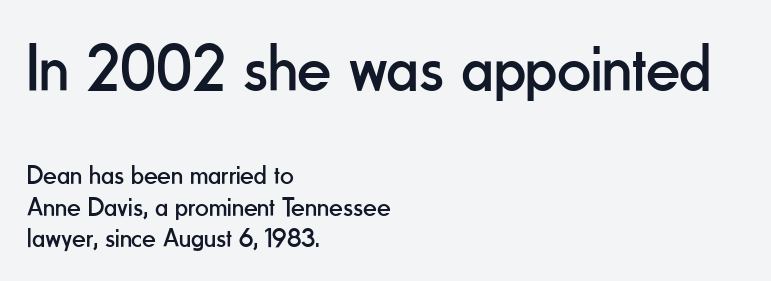
Is the stroke heavy? The answer is a plain regular-or-lighter. Teacher's note: observe the even left margin — that is flush-left alignment. There is no visible air inserted between adjacent glyphs. You can tell from the bare stems that sans-serif type was used. Tall strokes in this sample are plumb rather than angled. The passage shown is not underscored anywhere.
